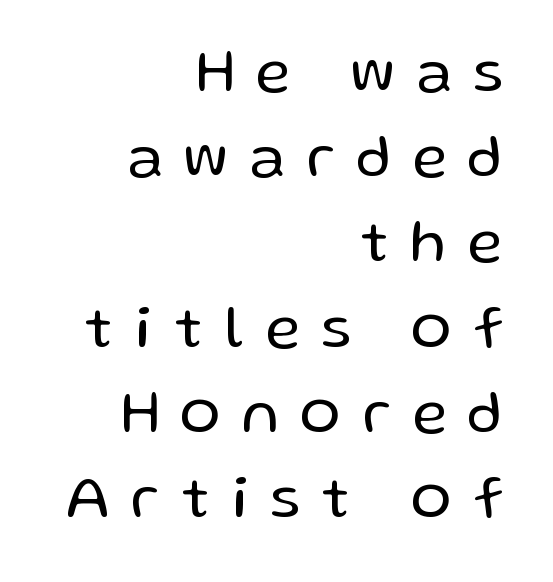
{"serif": "no", "italic": "no", "bold": "no", "weight": "regular", "width": "normal", "stroke_contrast": "low", "x_height": "medium", "monospaced": "no", "underline": "no", "align": "right", "line_spacing": "normal", "line_spacing_ratio": 1.42, "letter_spacing": "wide", "letter_spacing_em": 0.37, "glyph_px": 60}
